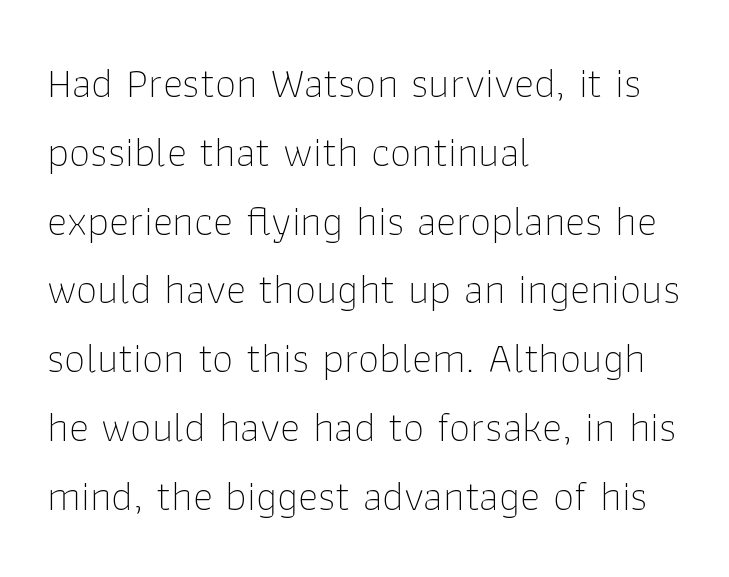
{"serif": "no", "italic": "no", "bold": "no", "weight": "thin", "width": "normal", "stroke_contrast": "low", "x_height": "medium", "monospaced": "no", "underline": "no", "align": "left", "line_spacing": "normal", "line_spacing_ratio": 1.6, "letter_spacing": "normal", "letter_spacing_em": 0.0, "glyph_px": 43}
